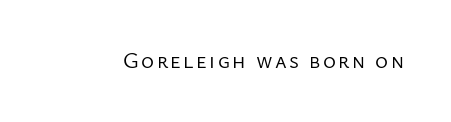
{"italic": "no", "bold": "no", "underline": "no", "glyph_px": 22}
